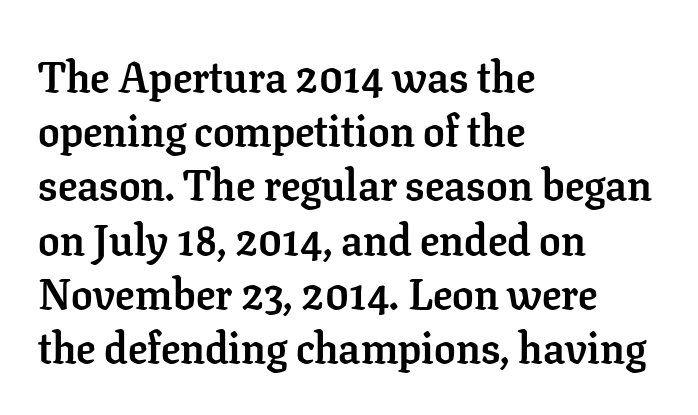
Q: Is the text bold? A: Yes.
Q: Is the text italic (slanted)? A: No, it is upright.
Q: Is the typeface a serif or a sans-serif typeface? A: Serif.
Q: Is the text underlined? A: No.
Q: How is the paragraph aligned? A: Left-aligned.
Q: Is the spacing between letters normal or unusually wide? A: Normal.
Q: Is the spacing between lines tight, normal or loose? A: Normal.
Q: Width (condensed, normal, or wide)? A: Normal.
Q: Stroke contrast? A: Low.
Q: x-height? A: Medium.
Q: Monospaced? A: No.
